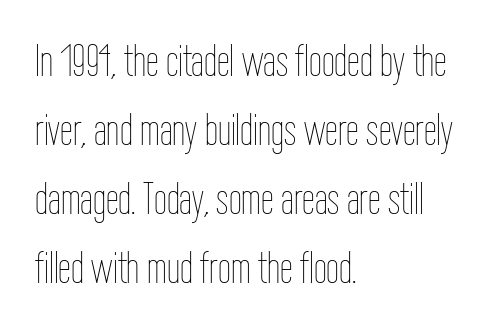
Q: Is the text bold? A: No.
Q: Is the text italic (slanted)? A: No, it is upright.
Q: Is the text underlined? A: No.
Q: How is the paragraph aligned? A: Left-aligned.
Q: Is the spacing between letters normal or unusually wide? A: Normal.
Q: Is the spacing between lines tight, normal or loose? A: Normal.
Q: Width (condensed, normal, or wide)? A: Condensed.
Q: Stroke contrast? A: Low.
Q: x-height? A: Medium.
Q: Monospaced? A: No.
